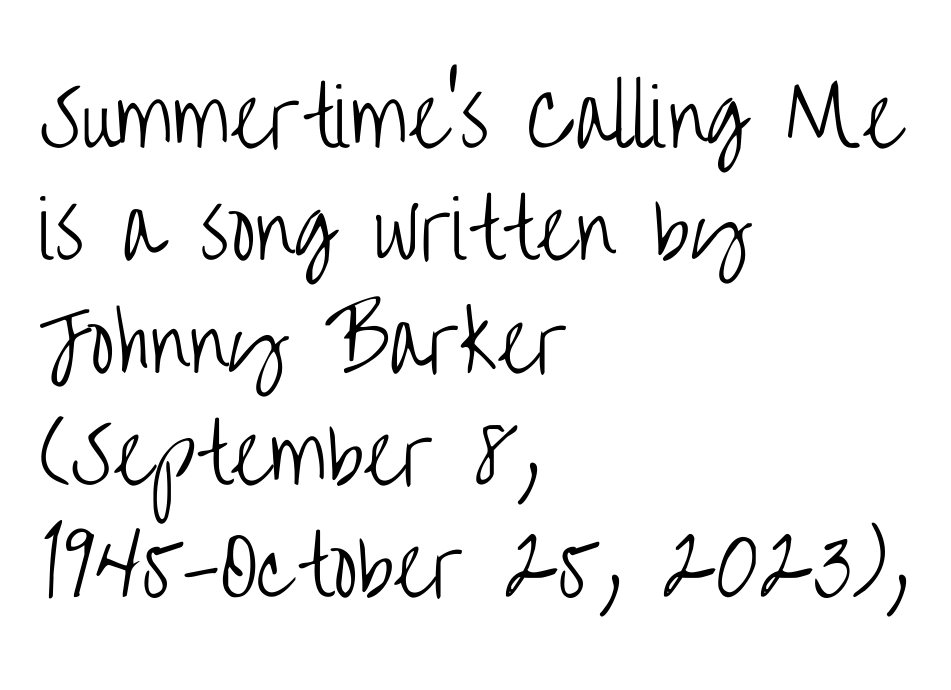
{"serif": "no", "italic": "no", "bold": "no", "weight": "light", "width": "condensed", "stroke_contrast": "low", "x_height": "large", "monospaced": "no", "underline": "no", "align": "left", "line_spacing": "normal", "line_spacing_ratio": 1.44, "letter_spacing": "normal", "letter_spacing_em": 0.0, "glyph_px": 78}
